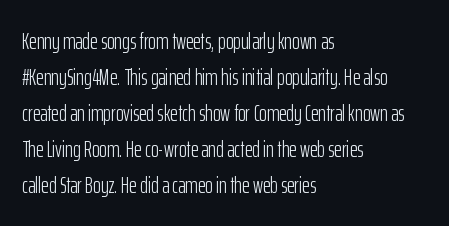
Q: Is the text bold? A: No.
Q: Is the text italic (slanted)? A: No, it is upright.
Q: Is the text underlined? A: No.
Q: How is the paragraph aligned? A: Left-aligned.
Q: Is the spacing between letters normal or unusually wide? A: Normal.
Q: Is the spacing between lines tight, normal or loose? A: Normal.
